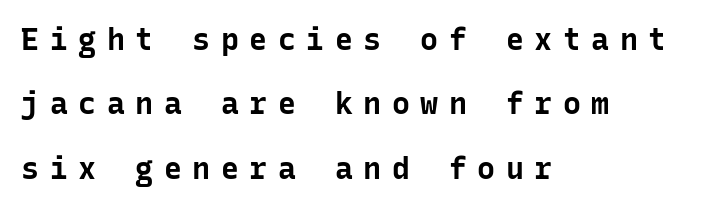
{"serif": "no", "italic": "no", "bold": "yes", "weight": "bold", "width": "normal", "stroke_contrast": "low", "x_height": "medium", "monospaced": "yes", "underline": "no", "align": "left", "line_spacing": "loose", "line_spacing_ratio": 2.15, "letter_spacing": "wide", "letter_spacing_em": 0.35, "glyph_px": 30}
